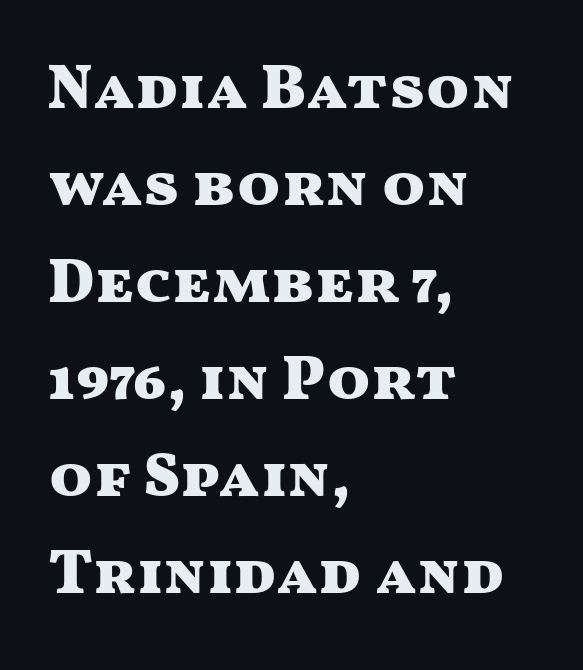
{"serif": "no", "italic": "no", "bold": "yes", "weight": "heavy", "width": "wide", "stroke_contrast": "medium", "x_height": "medium", "monospaced": "no", "underline": "no", "align": "left", "line_spacing": "normal", "line_spacing_ratio": 1.54, "letter_spacing": "normal", "letter_spacing_em": 0.0, "glyph_px": 63}
